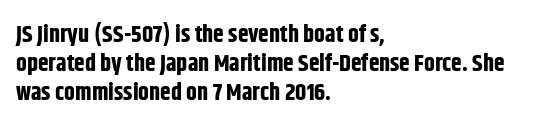
Q: Is the text bold? A: Yes.
Q: Is the text italic (slanted)? A: No, it is upright.
Q: Is the text underlined? A: No.
Q: How is the paragraph aligned? A: Left-aligned.
Q: Is the spacing between letters normal or unusually wide? A: Normal.
